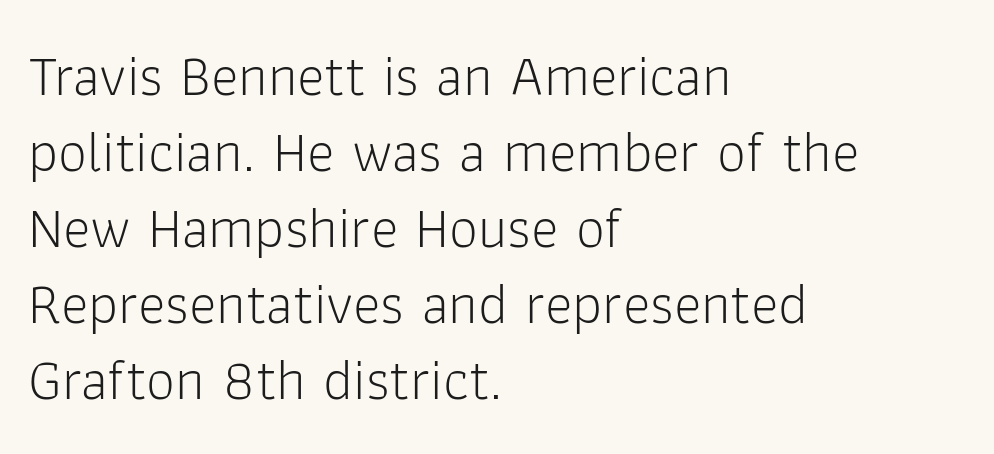
{"serif": "no", "italic": "no", "bold": "no", "weight": "light", "width": "normal", "stroke_contrast": "low", "x_height": "medium", "monospaced": "no", "underline": "no", "align": "left", "line_spacing": "normal", "line_spacing_ratio": 1.31, "letter_spacing": "normal", "letter_spacing_em": 0.0, "glyph_px": 58}
